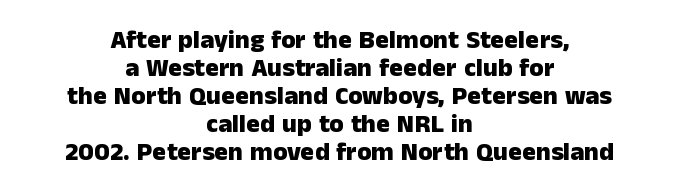
{"italic": "no", "bold": "yes", "underline": "no", "align": "center", "line_spacing": "tight", "line_spacing_ratio": 1.08, "letter_spacing": "normal", "letter_spacing_em": 0.0, "glyph_px": 26}
